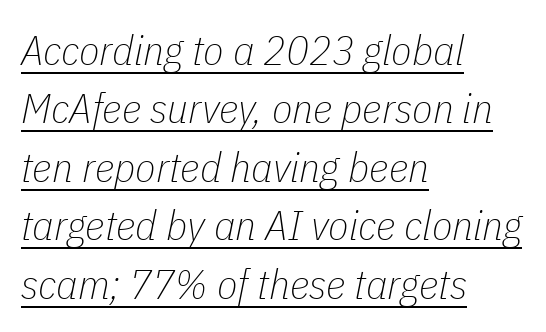
Q: Is the text bold? A: No.
Q: Is the text italic (slanted)? A: Yes, it leans right by about 11 degrees.
Q: Is the text underlined? A: Yes.
Q: How is the paragraph aligned? A: Left-aligned.
Q: Is the spacing between letters normal or unusually wide? A: Normal.
Q: Is the spacing between lines tight, normal or loose? A: Normal.
Q: Width (condensed, normal, or wide)? A: Condensed.
Q: Stroke contrast? A: Low.
Q: x-height? A: Medium.
Q: Monospaced? A: No.
